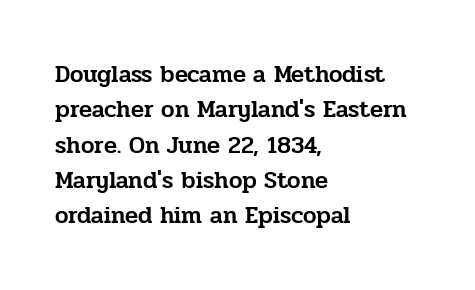
{"italic": "no", "underline": "no", "align": "left", "line_spacing": "normal", "line_spacing_ratio": 1.47, "letter_spacing": "normal", "letter_spacing_em": 0.0, "glyph_px": 24}
